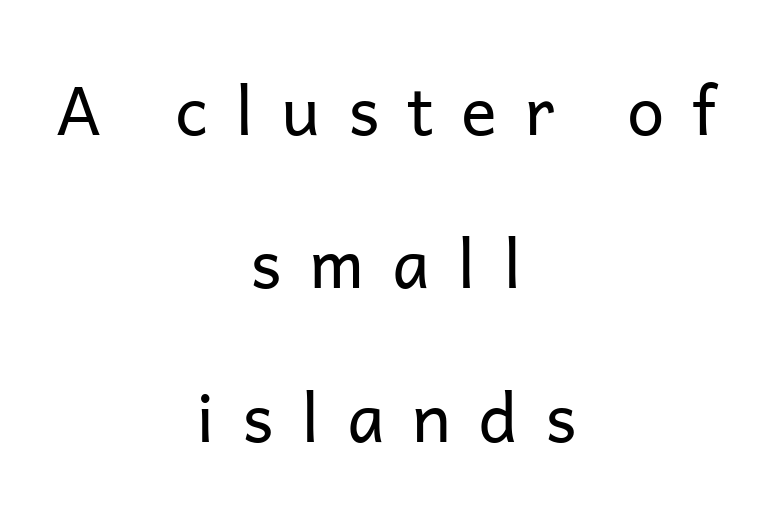
The image shows 67 px regular-weight sans-serif type, upright; set centered, loose line spacing (2.29x), unusually wide letter spacing (+0.41 em), not underlined; low stroke contrast and a medium x-height.
